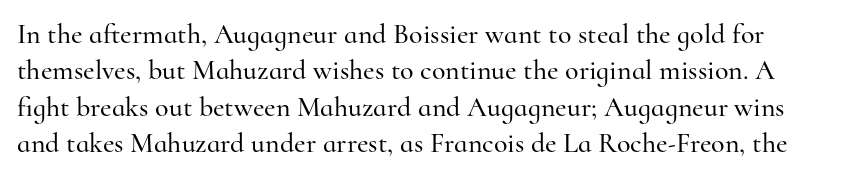
{"serif": "yes", "italic": "no", "width": "normal", "stroke_contrast": "high", "x_height": "small", "monospaced": "no", "underline": "no", "line_spacing": "normal", "line_spacing_ratio": 1.3, "letter_spacing": "normal", "letter_spacing_em": 0.0, "glyph_px": 28}
